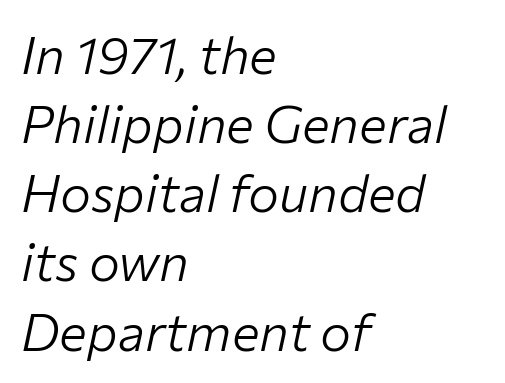
{"italic": "yes", "lean": "right", "slant_degrees": 12, "bold": "no", "weight": "light", "width": "normal", "stroke_contrast": "low", "x_height": "medium", "monospaced": "no", "underline": "no", "align": "left", "line_spacing": "normal", "line_spacing_ratio": 1.33, "letter_spacing": "normal", "letter_spacing_em": 0.0, "glyph_px": 52}
